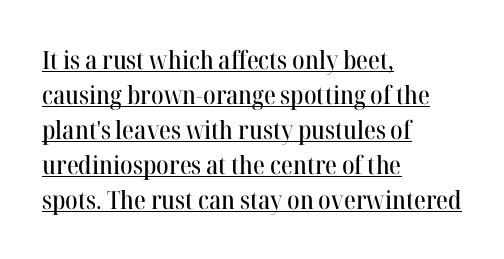
The image shows 25 px text type, upright; set left-aligned, normal line spacing (1.4x), normal letter spacing, underlined.
